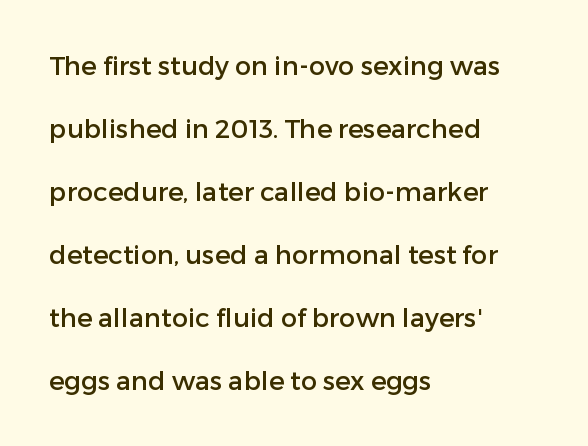
The image shows 26 px text type, upright; set left-aligned, loose line spacing (2.42x), normal letter spacing, not underlined.
